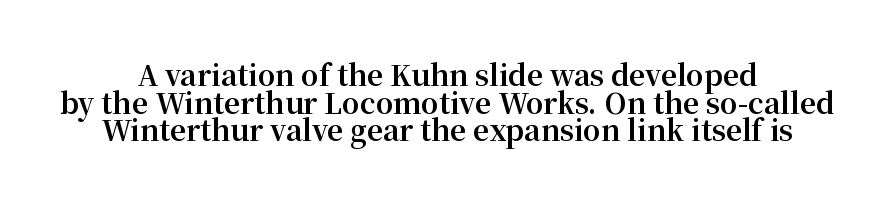
This block would grow much taller if given ordinary leading; it's compressed now. Here the designer chose a conventional face with non-uniform glyph widths. Upright lettering throughout. Weight check: bold — yes, fully. There is no visible air inserted between adjacent glyphs.
